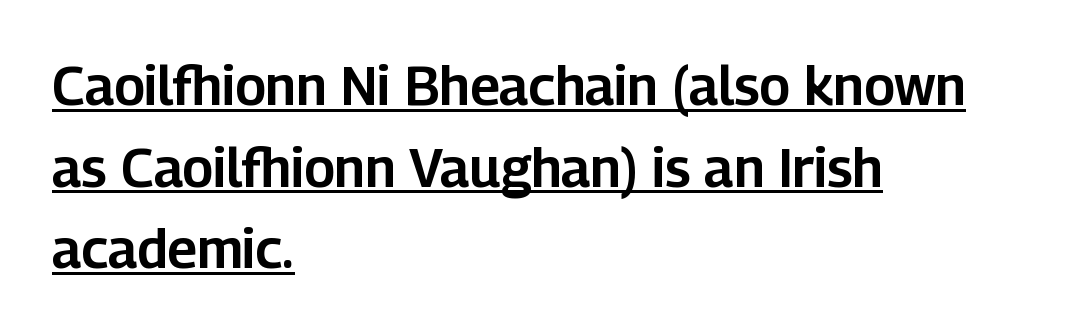
{"serif": "no", "italic": "no", "width": "normal", "stroke_contrast": "low", "x_height": "medium", "monospaced": "no", "underline": "yes", "align": "left", "line_spacing": "normal", "line_spacing_ratio": 1.51, "letter_spacing": "normal", "letter_spacing_em": 0.0, "glyph_px": 54}
